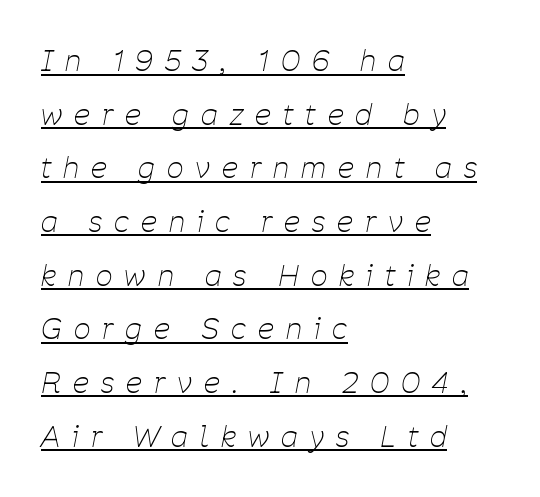
The image shows 29 px thin, condensed type, italic (leaning right); set left-aligned, line spacing 1.85x, unusually wide letter spacing (+0.42 em), underlined; low stroke contrast and a medium x-height.
